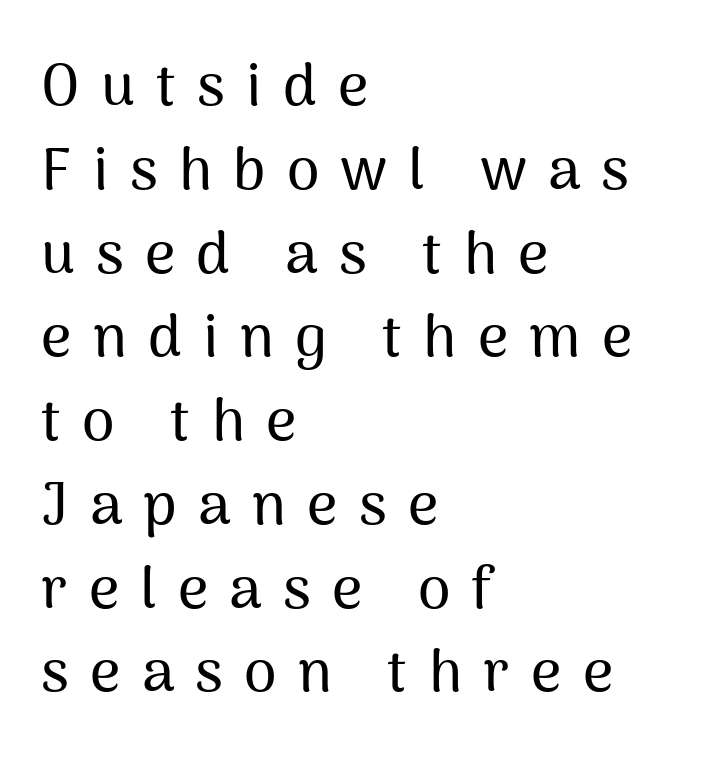
{"serif": "no", "italic": "no", "width": "normal", "stroke_contrast": "medium", "x_height": "medium", "monospaced": "no", "underline": "no", "align": "left", "line_spacing": "normal", "line_spacing_ratio": 1.42, "letter_spacing": "wide", "letter_spacing_em": 0.36, "glyph_px": 59}
